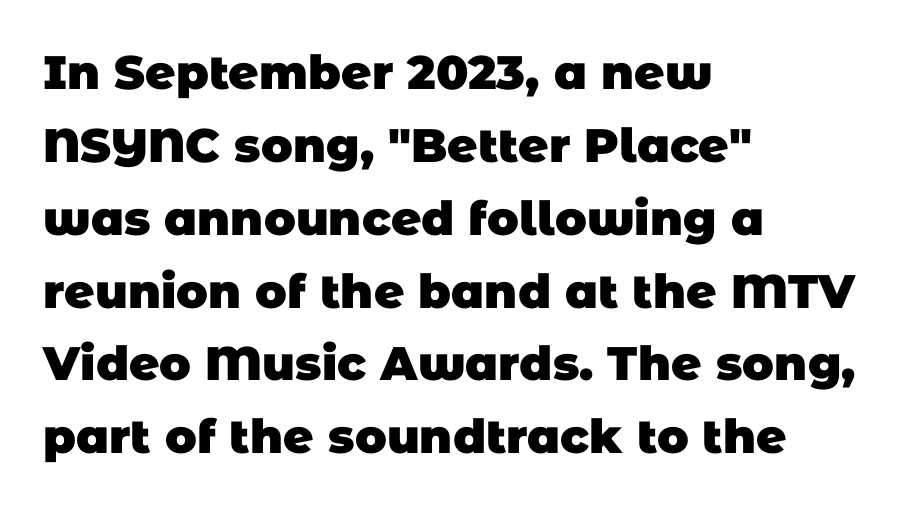
Has an underline been added? It has not. Nothing unusual about the tracking: characters are spaced as the font intends. The typeface chosen for these lines omits serifs. Compared with typical paragraphs, the rows here are spaced about the same. Character widths vary here, with narrow letters taking less room than wide ones.
